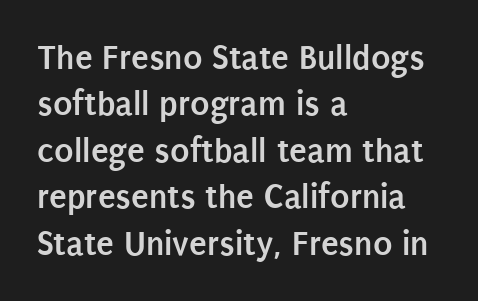
{"serif": "no", "italic": "no", "bold": "yes", "weight": "semibold", "width": "condensed", "stroke_contrast": "low", "x_height": "large", "monospaced": "no", "underline": "no", "align": "left", "line_spacing": "normal", "line_spacing_ratio": 1.29, "letter_spacing": "normal", "letter_spacing_em": 0.0, "glyph_px": 36}
